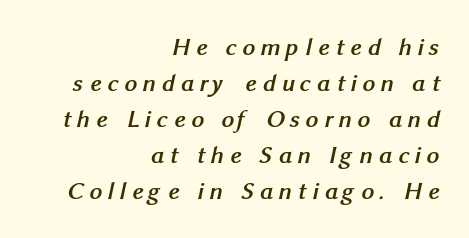
{"bold": "yes", "underline": "no", "align": "right", "line_spacing": "normal", "line_spacing_ratio": 1.44, "letter_spacing": "wide", "letter_spacing_em": 0.23, "glyph_px": 25}
